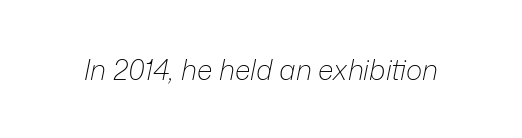
{"italic": "yes", "lean": "right", "slant_degrees": 12, "bold": "no", "weight": "light", "width": "normal", "stroke_contrast": "low", "x_height": "medium", "monospaced": "no", "underline": "no", "letter_spacing": "normal", "letter_spacing_em": 0.0, "glyph_px": 28}
